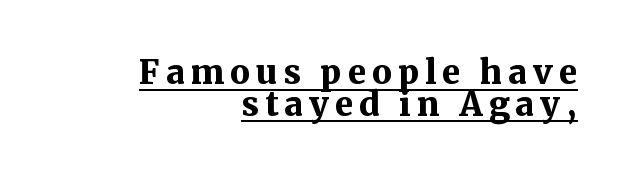
The designer went with a serif here, giving each stem small feet. Casual observation: everything's shoved over to the right. The typography opts for an upright posture over an oblique one. These lines are rendered in a variable-pitch font. Looks like someone drew a line under every word here.
